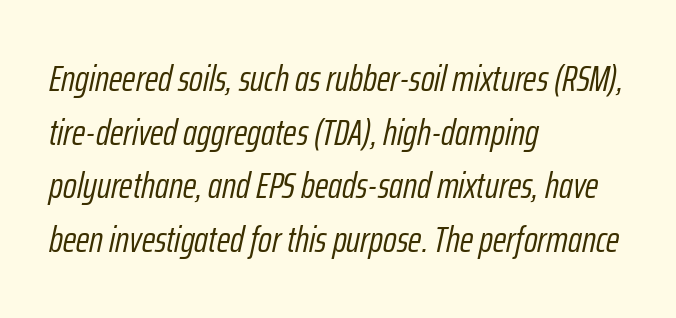
Spacing between characters is what you'd get straight out of the box. The space beneath each line is pristine and unruled. Does the lettering tilt? It does — this is italic. The passage is arranged the way most books set body copy — flush left. Each new line begins a customary step beneath the previous one. Proportional: the letters do not fall into vertical columns.
